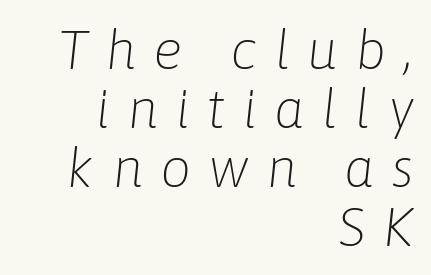
Each word looks stretched out because of the extra space between its letters. This sample uses an oblique cut, with every glyph tilted off the vertical. A light-to-regular cut is what we see here. Think of a printed novel: that variable character pitch is what you see here. The strip under each line holds only bare page. The setting favours the right margin, as signatures and pull-quotes sometimes do.
